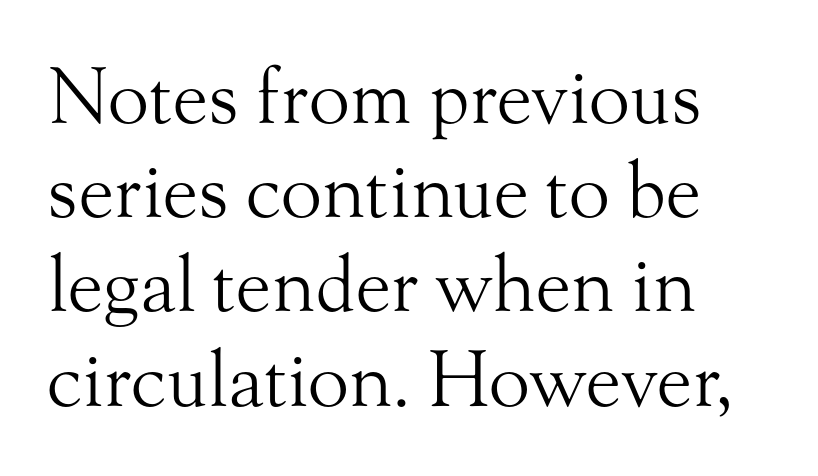
The image shows 76 px light serif type, upright; set left-aligned, line spacing 1.24x, normal letter spacing, not underlined; medium stroke contrast and a small x-height.
